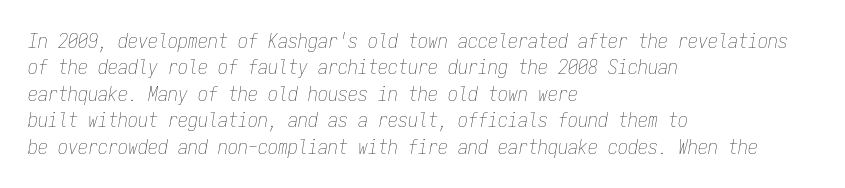
{"italic": "yes", "lean": "right", "slant_degrees": 9, "bold": "no", "underline": "no", "align": "left", "line_spacing": "normal", "line_spacing_ratio": 1.32, "letter_spacing": "normal", "letter_spacing_em": 0.0, "glyph_px": 20}
